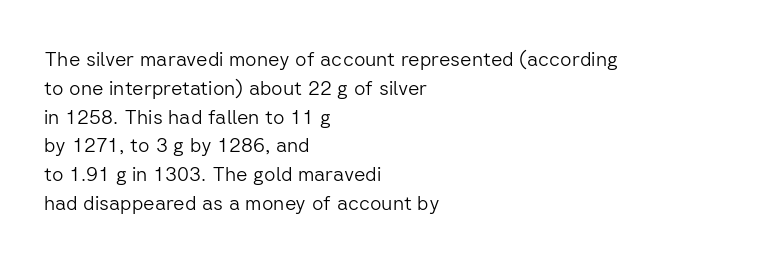
Q: Is the text bold? A: No.
Q: Is the text italic (slanted)? A: No, it is upright.
Q: Is the text underlined? A: No.
Q: How is the paragraph aligned? A: Left-aligned.
Q: Is the spacing between letters normal or unusually wide? A: Normal.
Q: Is the spacing between lines tight, normal or loose? A: Normal.
